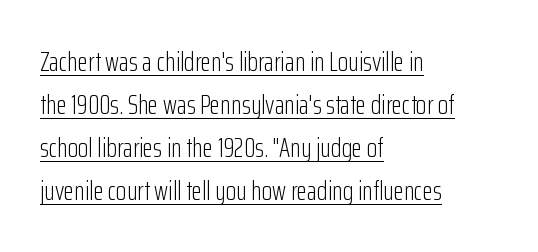
Q: Is the text bold? A: No.
Q: Is the text italic (slanted)? A: No, it is upright.
Q: Is the text underlined? A: Yes.
Q: How is the paragraph aligned? A: Left-aligned.
Q: Is the spacing between letters normal or unusually wide? A: Normal.
Q: Is the spacing between lines tight, normal or loose? A: Normal.
